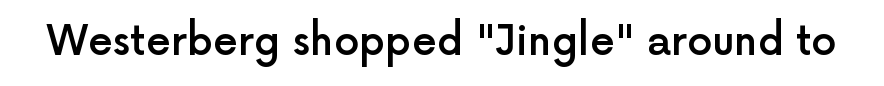
Firm but not heavy-handed strokes: this text is semibold. A clean baseline with only descenders dipping below it. What stands out about the letter spacing? Nothing — it is the standard amount. A typesetter would label this face a sans. The face used here is proportionally spaced, like ordinary book or web type. This is the regular roman posture of the typeface.
